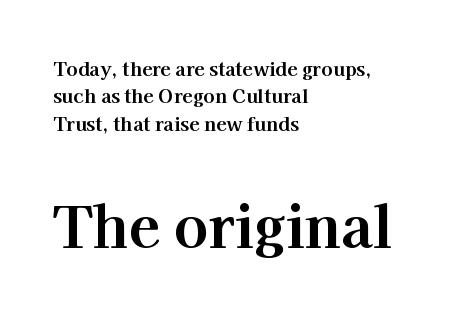
Q: Is the text bold? A: Yes.
Q: Is the text italic (slanted)? A: No, it is upright.
Q: Is the typeface a serif or a sans-serif typeface? A: Serif.
Q: Is the text underlined? A: No.
Q: How is the paragraph aligned? A: Left-aligned.
Q: Is the spacing between letters normal or unusually wide? A: Normal.
Q: Is the spacing between lines tight, normal or loose? A: Normal.
Q: Which block of text is set in a larger size, the first (top) or the second (bottom)? A: The second (bottom) one.
Q: Width (condensed, normal, or wide)? A: Normal.
Q: Stroke contrast? A: High.
Q: x-height? A: Medium.
Q: Monospaced? A: No.
